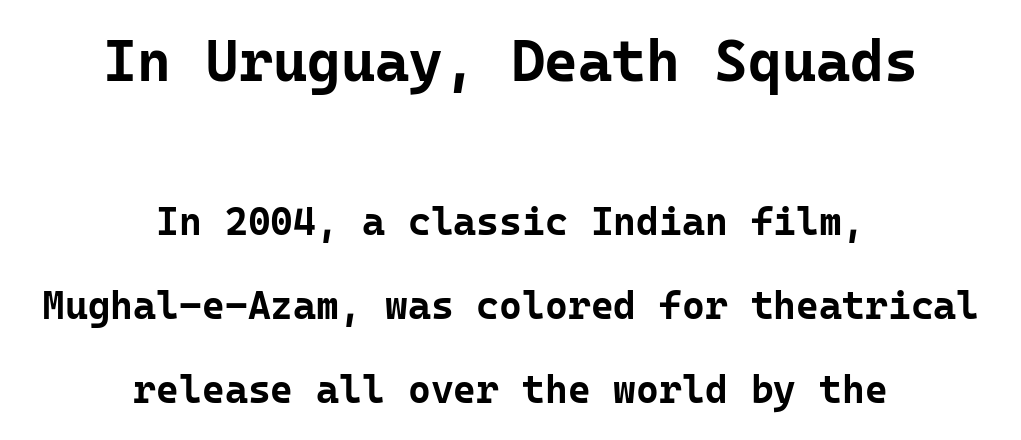
{"serif": "no", "italic": "no", "bold": "yes", "weight": "bold", "width": "normal", "stroke_contrast": "low", "x_height": "medium", "monospaced": "yes", "underline": "no", "align": "center", "line_spacing": "loose", "line_spacing_ratio": 2.15, "letter_spacing": "normal", "letter_spacing_em": 0.0, "larger_block": "first", "size_ratio": 1.49, "glyph_px": 58}
